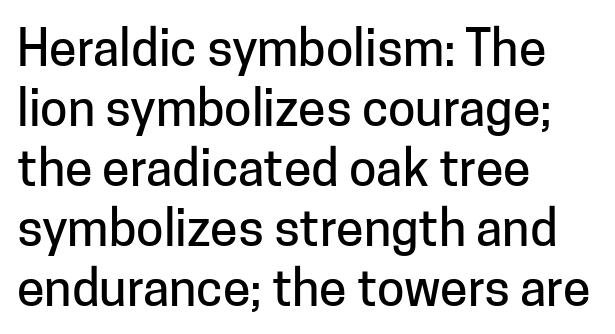
The image shows 50 px sans-serif type, upright; set left-aligned, line spacing 1.2x, normal letter spacing, not underlined; low stroke contrast and a medium x-height.
